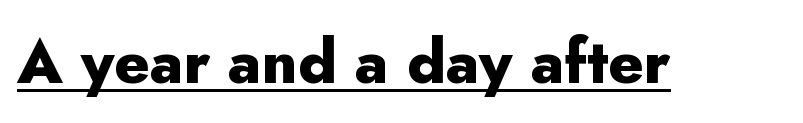
The image shows 61 px heavy sans-serif type, upright; set normal letter spacing, underlined; low stroke contrast and a small x-height.
